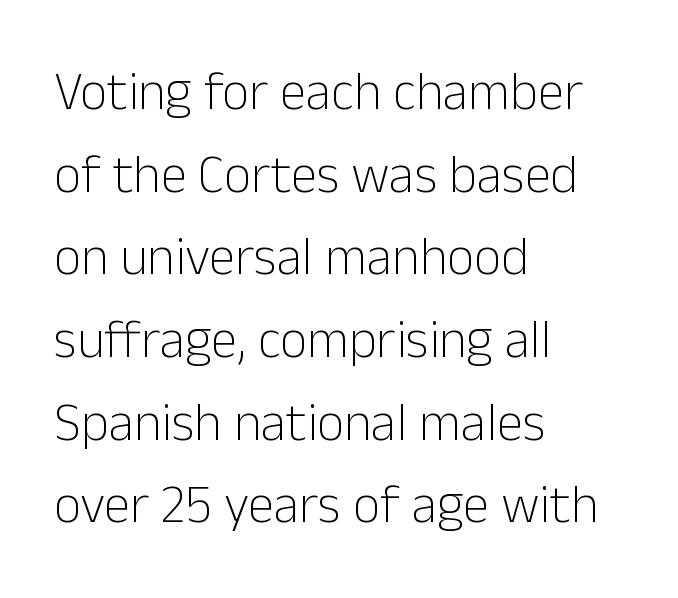
Q: Is the text bold? A: No.
Q: Is the text italic (slanted)? A: No, it is upright.
Q: Is the typeface a serif or a sans-serif typeface? A: Sans-serif.
Q: Is the text underlined? A: No.
Q: How is the paragraph aligned? A: Left-aligned.
Q: Is the spacing between letters normal or unusually wide? A: Normal.
Q: Is the spacing between lines tight, normal or loose? A: Normal.
Q: Width (condensed, normal, or wide)? A: Normal.
Q: Stroke contrast? A: Low.
Q: x-height? A: Medium.
Q: Monospaced? A: No.
